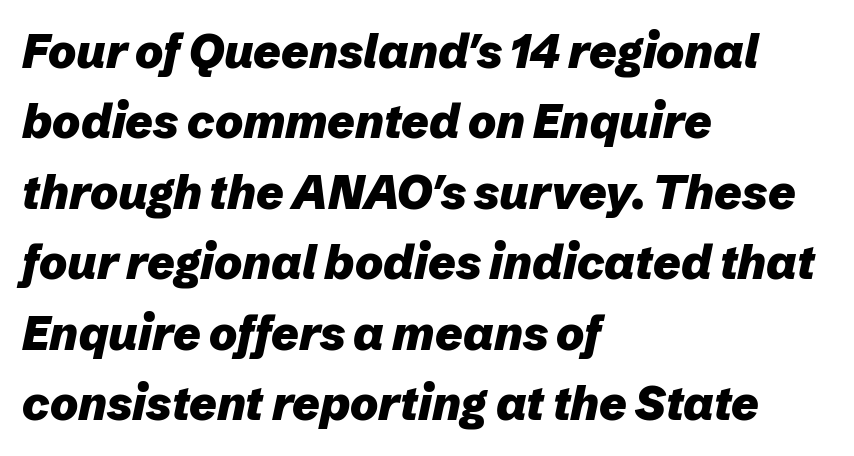
The image shows 47 px heavy type, italic (leaning right); set left-aligned, normal line spacing (1.5x), normal letter spacing, not underlined; low stroke contrast and a medium x-height.
